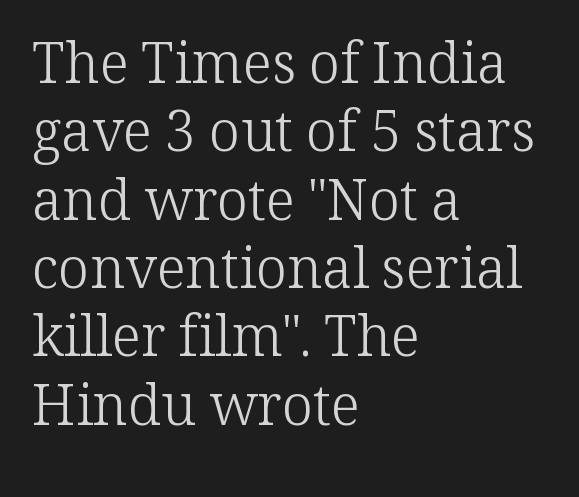
{"serif": "yes", "italic": "no", "bold": "no", "weight": "light", "width": "normal", "stroke_contrast": "low", "x_height": "medium", "monospaced": "no", "underline": "no", "align": "left", "line_spacing_ratio": 1.22, "letter_spacing": "normal", "letter_spacing_em": 0.0, "glyph_px": 56}
